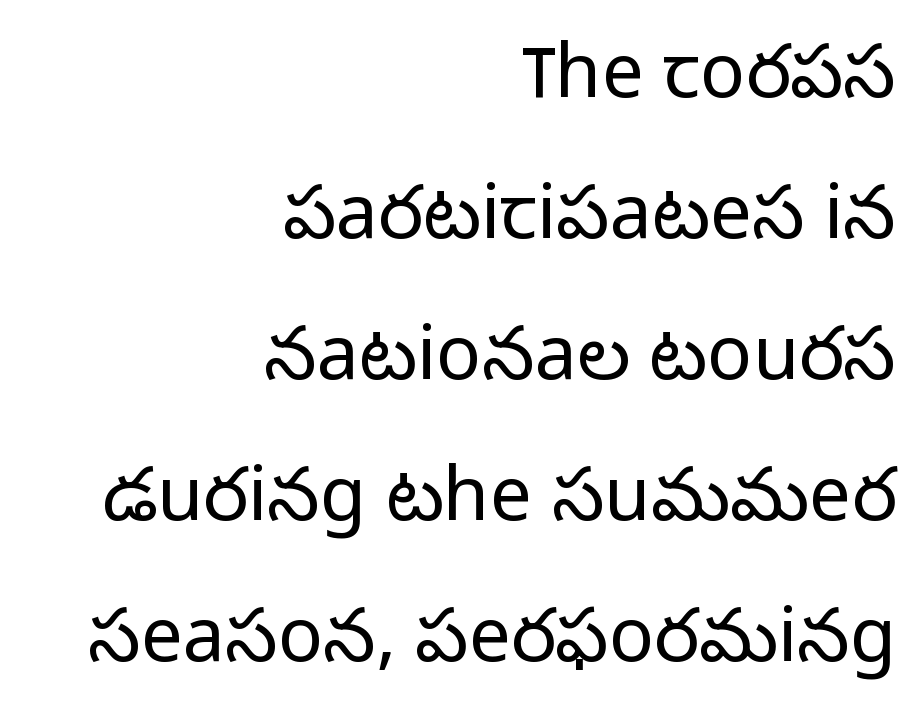
{"serif": "no", "italic": "no", "bold": "no", "weight": "light", "width": "normal", "stroke_contrast": "low", "x_height": "medium", "monospaced": "no", "underline": "no", "align": "right", "line_spacing_ratio": 1.88, "letter_spacing": "normal", "letter_spacing_em": 0.0, "glyph_px": 75}
